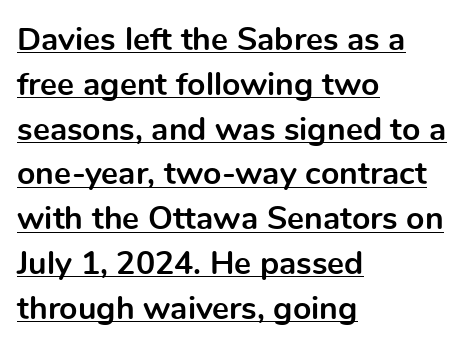
Classification — sans serif. In terms of weight, the rendering is a true, heavy bold. The passage is arranged the way most books set body copy — flush left. Spacing between characters is what you'd get straight out of the box. The string is rendered with underlining switched on.
